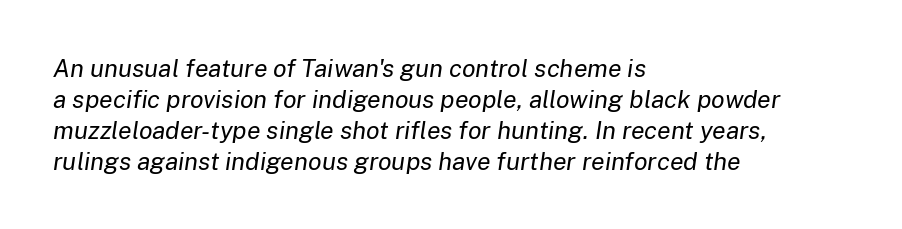
The image shows 25 px text type, italic (leaning right); set left-aligned, line spacing 1.24x, normal letter spacing, not underlined.
